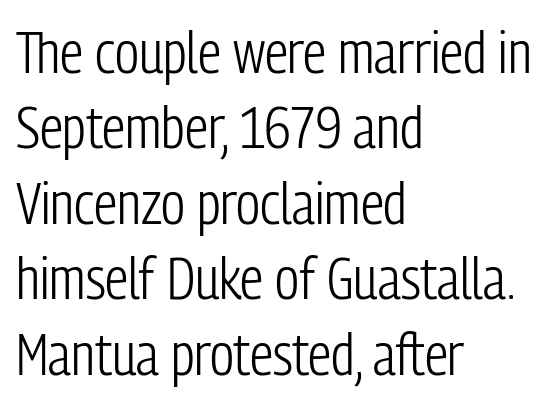
Q: Is the text bold? A: No.
Q: Is the text italic (slanted)? A: No, it is upright.
Q: Is the typeface a serif or a sans-serif typeface? A: Sans-serif.
Q: Is the text underlined? A: No.
Q: How is the paragraph aligned? A: Left-aligned.
Q: Is the spacing between letters normal or unusually wide? A: Normal.
Q: Is the spacing between lines tight, normal or loose? A: Normal.
Q: Width (condensed, normal, or wide)? A: Condensed.
Q: Stroke contrast? A: Low.
Q: x-height? A: Medium.
Q: Monospaced? A: No.
